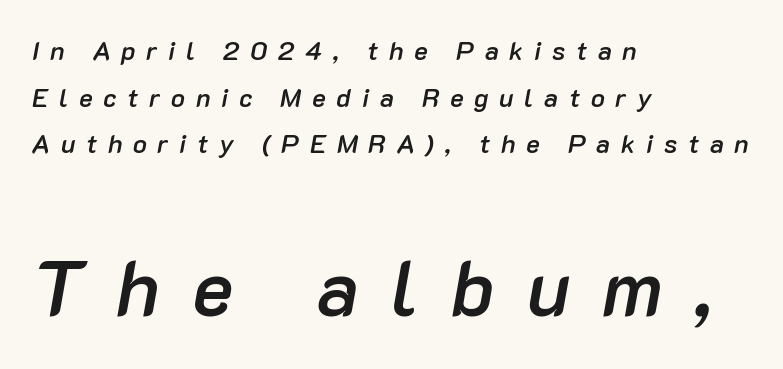
Weight check: semibold — heavier than regular, not quite bold. Is this a fixed-width face? No — the glyphs have proportional, varying widths. Glyph-to-glyph distance is far greater than everyday printed text. Observe the lean: these are italic letterforms.
